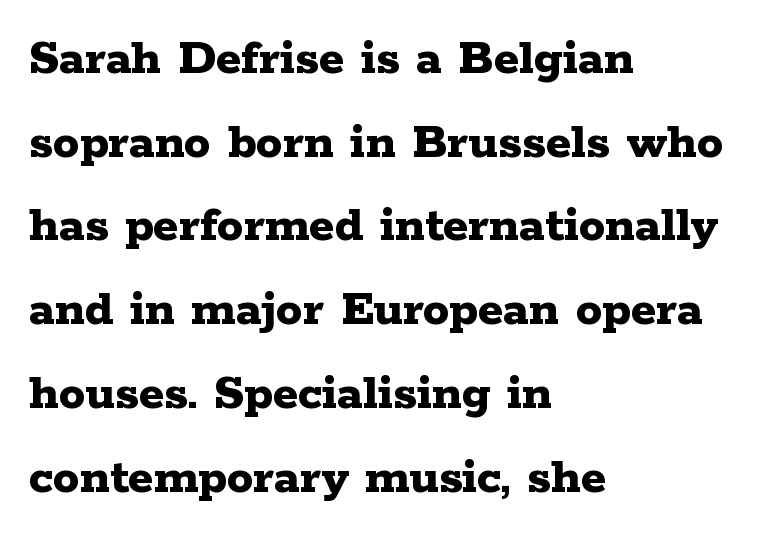
The image shows 53 px bold, wide serif type, upright; set left-aligned, normal line spacing (1.58x), normal letter spacing, not underlined; low stroke contrast and a medium x-height.
